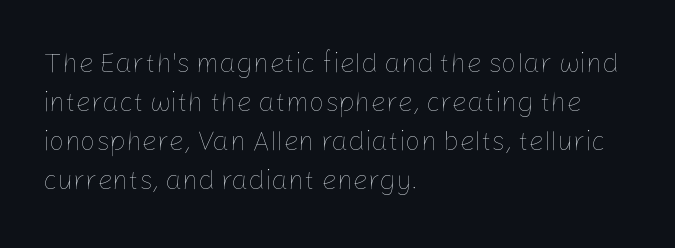
Q: Is the text bold? A: No.
Q: Is the text italic (slanted)? A: No, it is upright.
Q: Is the text underlined? A: No.
Q: How is the paragraph aligned? A: Left-aligned.
Q: Is the spacing between letters normal or unusually wide? A: Normal.
Q: Is the spacing between lines tight, normal or loose? A: Normal.
